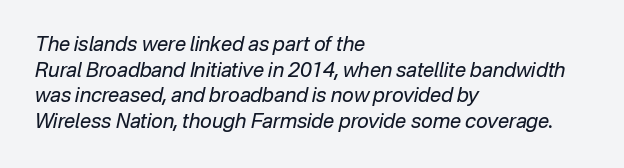
This rendering leaves character spacing at its baseline value. These lines stack with their left ends in a neat column. Notice how the stems are inclined rather than vertical — that's the hallmark of italics. A clean baseline with only descenders dipping below it.
